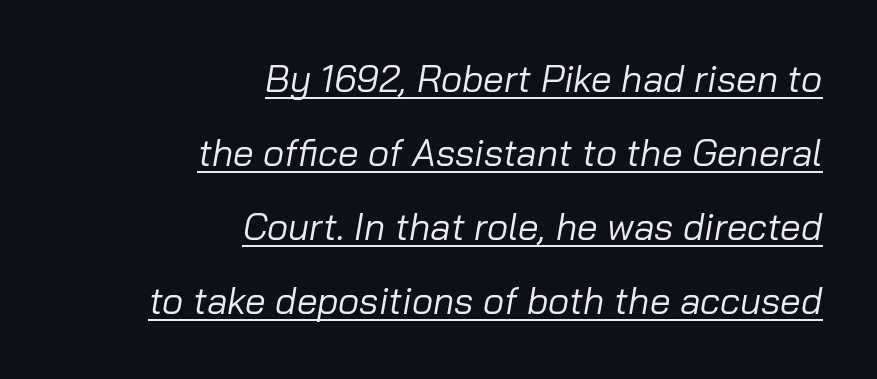
Summary of vertical rhythm: relaxed, with wide interline spacing. The weight tops out at a normal text grade. Notice how a bar underscores the lettering throughout. Note the varied advance widths — an 'i' is clearly narrower than an 'm'.
